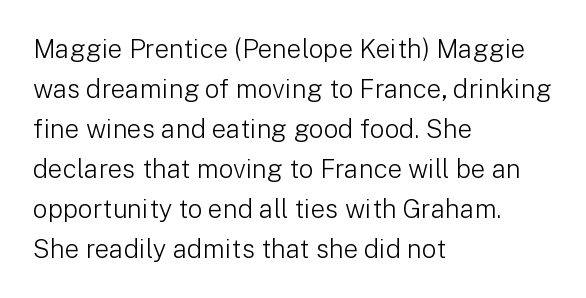
Descender tails drop into unmarked territory. Stroke mass is kept to a normal reading level or below. Default kerning and tracking; the words read as compact shapes. Teacher's note: observe the even left margin — that is flush-left alignment.
